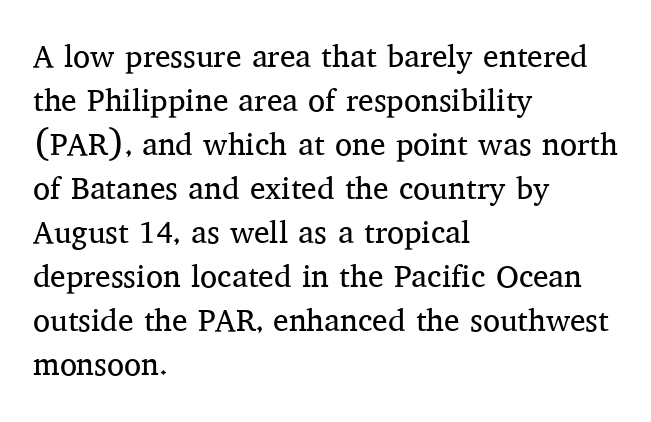
Q: Is the text bold? A: No.
Q: Is the text italic (slanted)? A: No, it is upright.
Q: Is the typeface a serif or a sans-serif typeface? A: Serif.
Q: Is the text underlined? A: No.
Q: How is the paragraph aligned? A: Left-aligned.
Q: Is the spacing between letters normal or unusually wide? A: Normal.
Q: Is the spacing between lines tight, normal or loose? A: Normal.
Q: Width (condensed, normal, or wide)? A: Normal.
Q: Stroke contrast? A: Medium.
Q: x-height? A: Medium.
Q: Monospaced? A: No.
